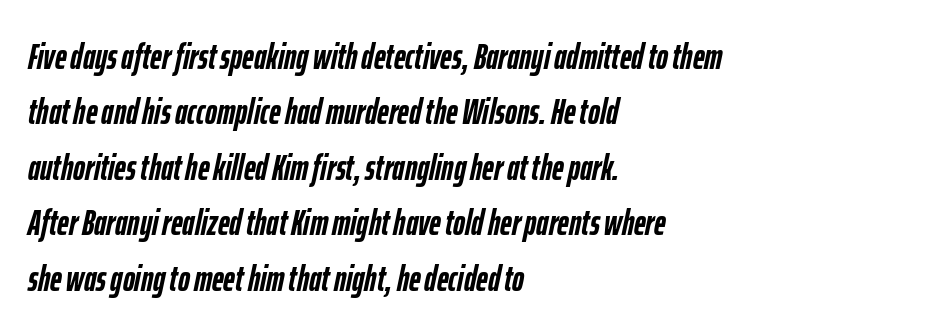
The image shows 36 px semibold, condensed type, italic (leaning right); set left-aligned, normal line spacing (1.54x), normal letter spacing, not underlined; low stroke contrast and a medium x-height.
